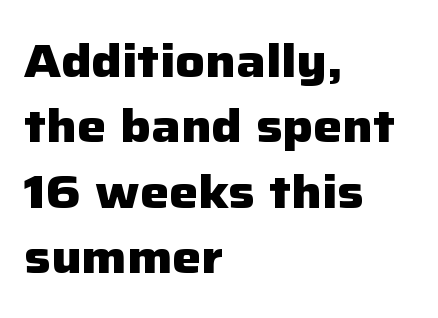
Q: Is the text bold? A: Yes.
Q: Is the text italic (slanted)? A: No, it is upright.
Q: Is the typeface a serif or a sans-serif typeface? A: Sans-serif.
Q: Is the text underlined? A: No.
Q: How is the paragraph aligned? A: Left-aligned.
Q: Is the spacing between letters normal or unusually wide? A: Normal.
Q: Is the spacing between lines tight, normal or loose? A: Normal.
Q: Width (condensed, normal, or wide)? A: Normal.
Q: Stroke contrast? A: Low.
Q: x-height? A: Medium.
Q: Monospaced? A: No.
